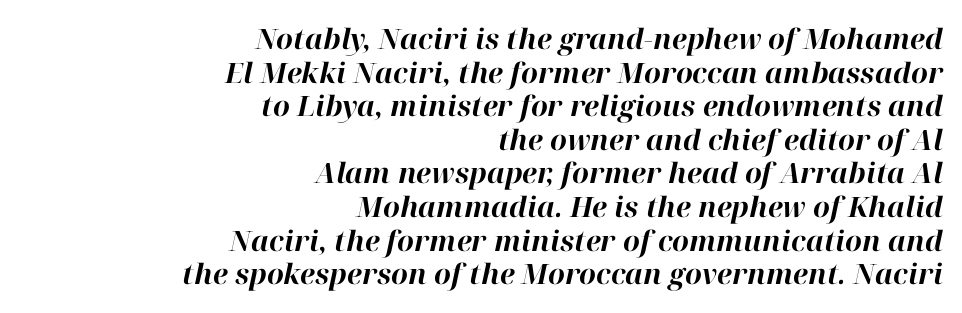
Just letters on the line, the space beneath them empty. Does the lettering tilt? It does — this is italic. Thick stems and heavy bowls — unmistakably bold. Each letter keeps its own natural width here, so spacing adapts to shape. The text block is weighted toward the right margin, trailing off unevenly leftward. A typesetter would call this zero additional tracking.
